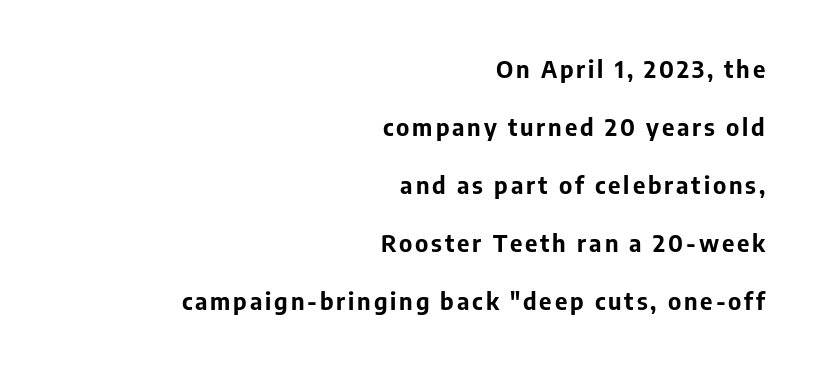
The image shows 24 px bold type, upright; set right-aligned, loose line spacing (2.42x), not underlined.
